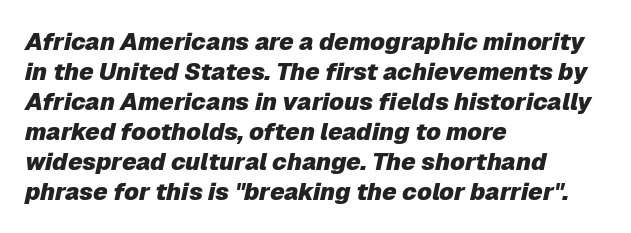
{"italic": "yes", "lean": "right", "slant_degrees": 12, "bold": "yes", "underline": "no", "align": "left", "line_spacing": "normal", "line_spacing_ratio": 1.25, "letter_spacing": "normal", "letter_spacing_em": 0.0, "glyph_px": 24}
